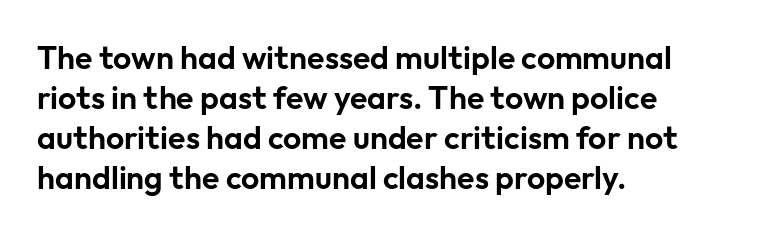
{"serif": "no", "italic": "no", "width": "normal", "stroke_contrast": "low", "x_height": "medium", "monospaced": "no", "underline": "no", "align": "left", "line_spacing": "normal", "line_spacing_ratio": 1.25, "letter_spacing": "normal", "letter_spacing_em": 0.0, "glyph_px": 32}
